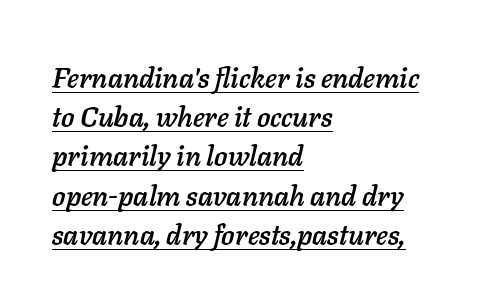
{"italic": "yes", "lean": "right", "slant_degrees": 11, "width": "normal", "stroke_contrast": "low", "x_height": "medium", "monospaced": "no", "underline": "yes", "align": "left", "line_spacing": "normal", "line_spacing_ratio": 1.4, "letter_spacing": "normal", "letter_spacing_em": 0.0, "glyph_px": 28}
